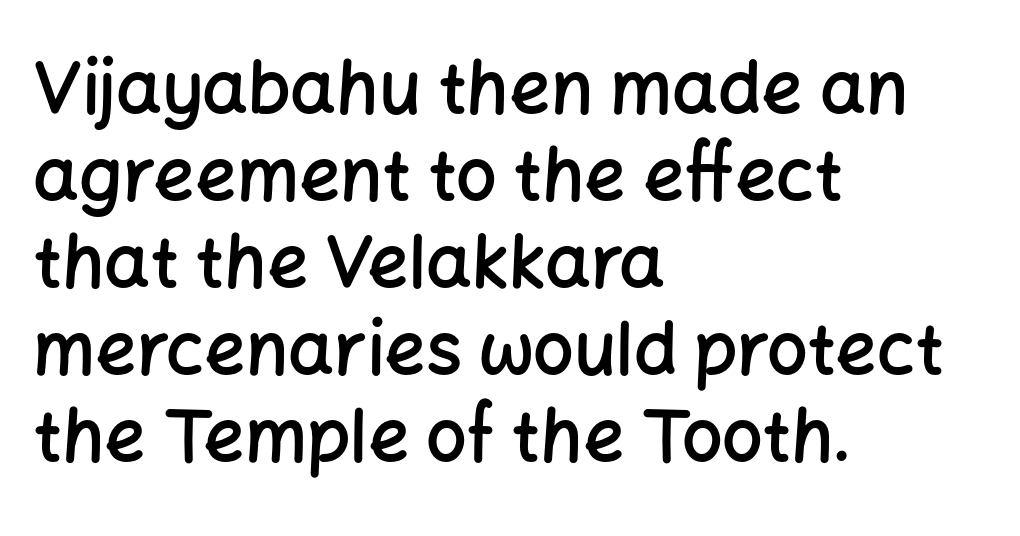
{"serif": "no", "italic": "no", "bold": "semi", "weight": "semibold", "width": "normal", "stroke_contrast": "low", "x_height": "medium", "monospaced": "no", "underline": "no", "align": "left", "line_spacing_ratio": 1.21, "letter_spacing": "normal", "letter_spacing_em": 0.0, "glyph_px": 72}
